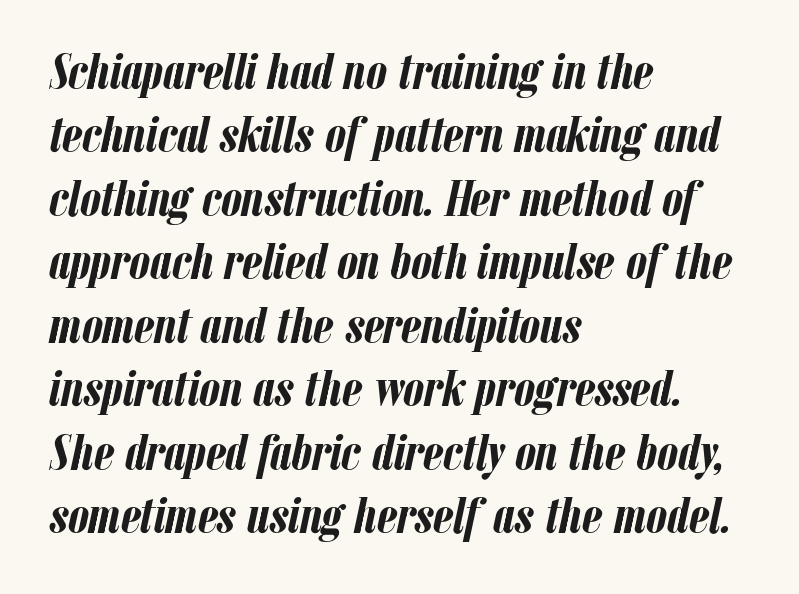
The image shows 52 px semibold, condensed type, italic (leaning right); set left-aligned, line spacing 1.22x, normal letter spacing, not underlined; low stroke contrast and a medium x-height.
